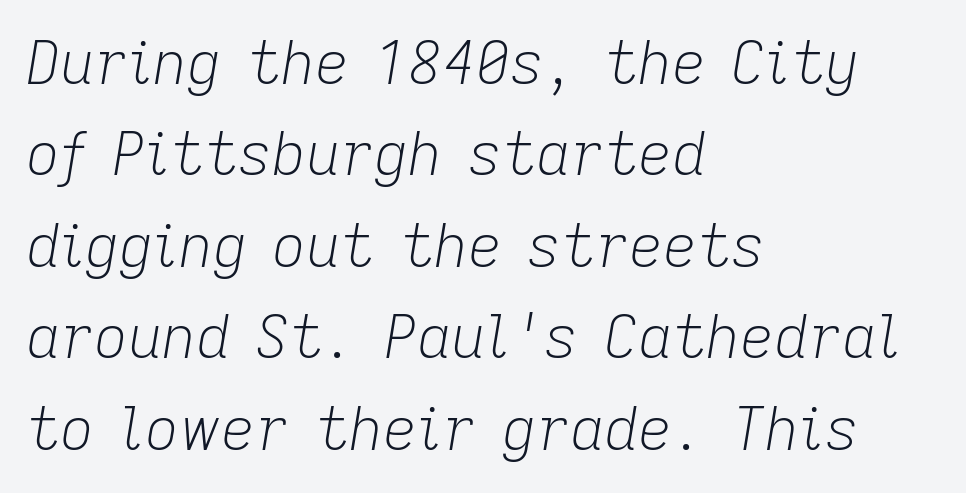
Q: Is the text bold? A: No.
Q: Is the text italic (slanted)? A: Yes, it leans right by about 9 degrees.
Q: Is the text underlined? A: No.
Q: How is the paragraph aligned? A: Left-aligned.
Q: Is the spacing between letters normal or unusually wide? A: Normal.
Q: Is the spacing between lines tight, normal or loose? A: Normal.
Q: Width (condensed, normal, or wide)? A: Normal.
Q: Stroke contrast? A: Low.
Q: x-height? A: Medium.
Q: Monospaced? A: No.
